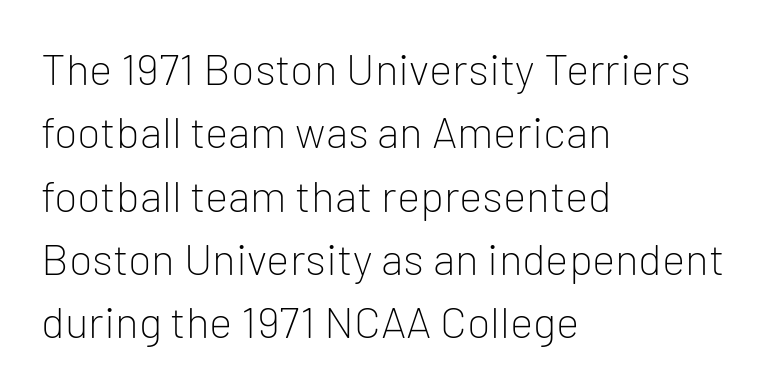
The image shows 44 px light sans-serif type, upright; set left-aligned, normal line spacing (1.44x), normal letter spacing, not underlined; low stroke contrast and a medium x-height.
